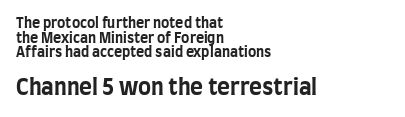
Is the letter spacing exaggerated? No — it looks like the ordinary default. When letters stand straight like this, we call the style roman or upright. One glance says dense: line gaps are narrower than usual. Size hierarchy here favors the trailing block over the leading one. Quick note: underline off. Short and long lines alike share a common starting point at left.
